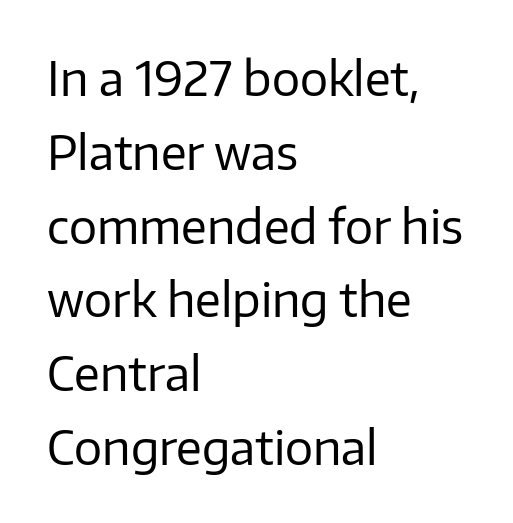
The image shows 47 px regular-weight sans-serif type, upright; set left-aligned, normal line spacing (1.57x), normal letter spacing, not underlined; low stroke contrast and a medium x-height.
